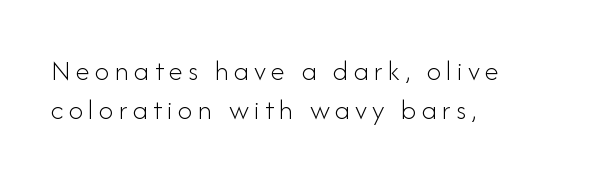
The words here are not underlined. It's the straight-up-and-down kind of type. The rendering anchors every line to the left-hand side. This is sans-serif lettering, the kind often seen on screens and signage. Character widths vary here, with narrow letters taking less room than wide ones.
